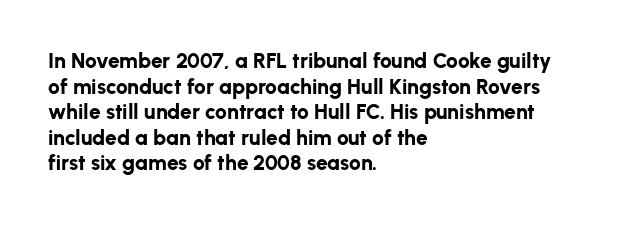
Is there any slant? The stems are plumb. The zone under the glyphs is completely vacant. Caption: bold face, heavy strokes. Each word holds together tightly as a unit, with standard inter-letter gaps. Does the copy run flush right? No — it runs flush left.
